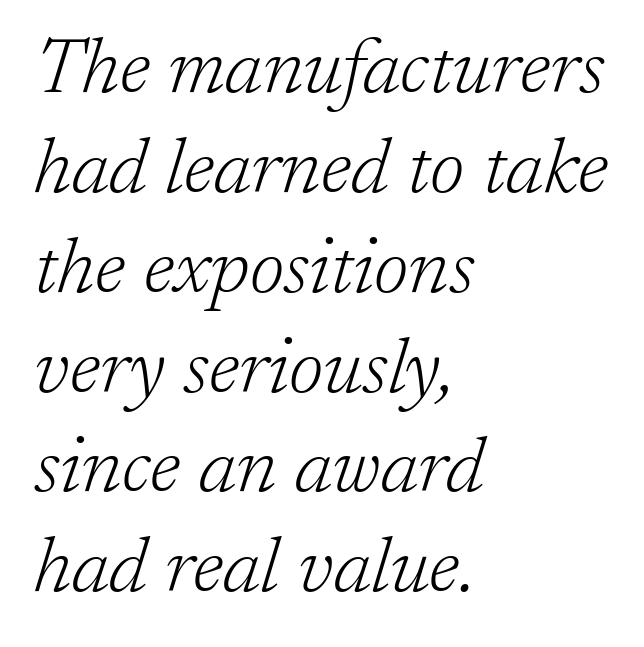
The image shows 78 px light serif type, italic (leaning right); set left-aligned, normal line spacing (1.28x), normal letter spacing, not underlined; low stroke contrast and a medium x-height.
